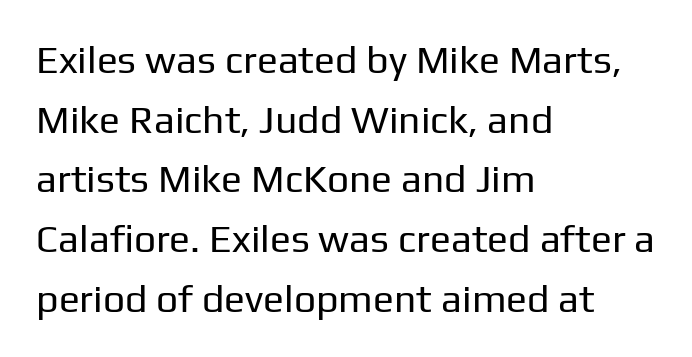
Q: Is the text bold? A: No.
Q: Is the text italic (slanted)? A: No, it is upright.
Q: Is the typeface a serif or a sans-serif typeface? A: Sans-serif.
Q: Is the text underlined? A: No.
Q: How is the paragraph aligned? A: Left-aligned.
Q: Is the spacing between letters normal or unusually wide? A: Normal.
Q: Is the spacing between lines tight, normal or loose? A: Normal.
Q: Width (condensed, normal, or wide)? A: Normal.
Q: Stroke contrast? A: Low.
Q: x-height? A: Medium.
Q: Monospaced? A: No.
